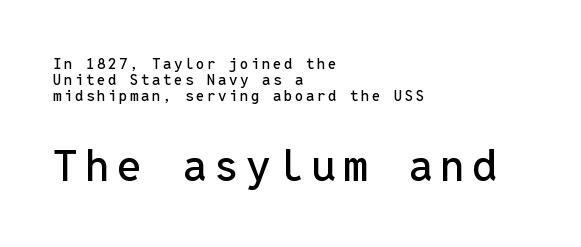
The image shows 44 px sans-serif type, upright, monospaced; set left-aligned, tight line spacing (1.06x), not underlined; the second (bottom) block is 2.93x larger; low stroke contrast and a medium x-height.
